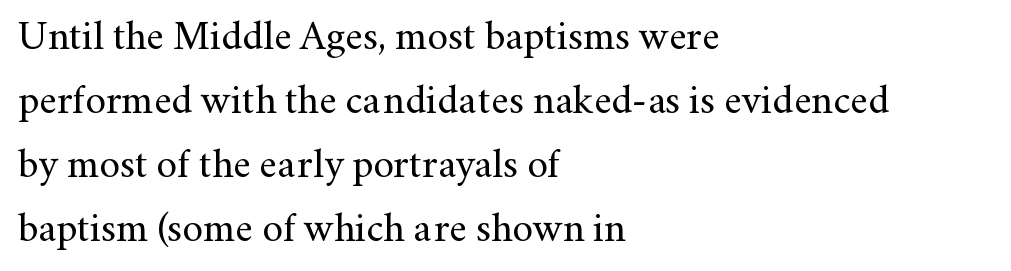
Q: Is the text bold? A: No.
Q: Is the text italic (slanted)? A: No, it is upright.
Q: Is the typeface a serif or a sans-serif typeface? A: Serif.
Q: Is the text underlined? A: No.
Q: How is the paragraph aligned? A: Left-aligned.
Q: Is the spacing between letters normal or unusually wide? A: Normal.
Q: Is the spacing between lines tight, normal or loose? A: Normal.
Q: Width (condensed, normal, or wide)? A: Normal.
Q: Stroke contrast? A: Medium.
Q: x-height? A: Small.
Q: Monospaced? A: No.
